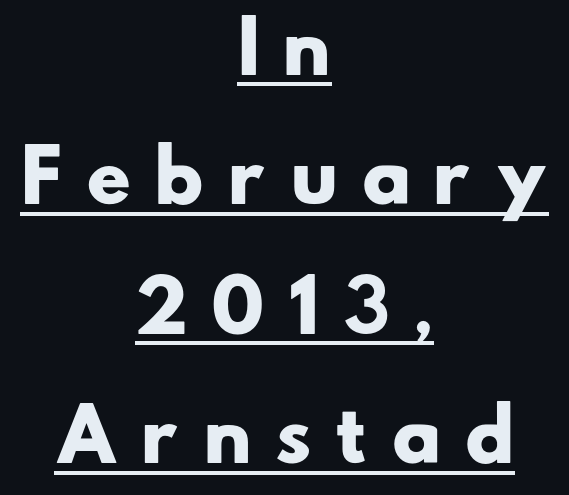
{"serif": "no", "bold": "yes", "weight": "heavy", "width": "wide", "stroke_contrast": "low", "x_height": "small", "monospaced": "no", "underline": "yes", "align": "center", "line_spacing_ratio": 1.85, "letter_spacing": "wide", "letter_spacing_em": 0.31, "glyph_px": 70}
